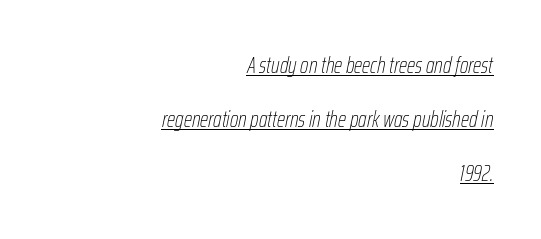
Q: Is the text bold? A: No.
Q: Is the text italic (slanted)? A: Yes, it leans right by about 12 degrees.
Q: Is the text underlined? A: Yes.
Q: How is the paragraph aligned? A: Right-aligned.
Q: Is the spacing between letters normal or unusually wide? A: Normal.
Q: Is the spacing between lines tight, normal or loose? A: Loose.
